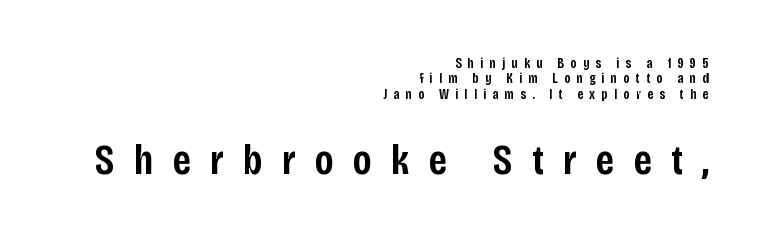
Q: Is the text bold? A: Semi-bold.
Q: Is the text italic (slanted)? A: No, it is upright.
Q: Is the typeface a serif or a sans-serif typeface? A: Sans-serif.
Q: Is the text underlined? A: No.
Q: How is the paragraph aligned? A: Right-aligned.
Q: Is the spacing between letters normal or unusually wide? A: Unusually wide.
Q: Is the spacing between lines tight, normal or loose? A: Tight.
Q: Which block of text is set in a larger size, the first (top) or the second (bottom)? A: The second (bottom) one.
Q: Width (condensed, normal, or wide)? A: Condensed.
Q: Stroke contrast? A: Low.
Q: x-height? A: Large.
Q: Monospaced? A: No.
